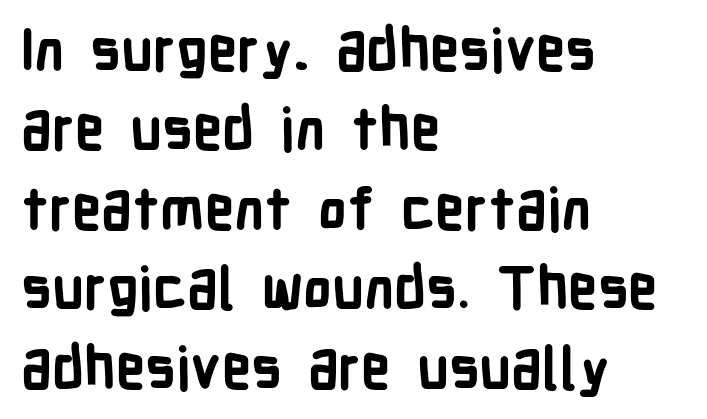
In terms of letterspacing, this is plain default setting. Weight: bold. Each letter keeps its own natural width here, so spacing adapts to shape. Reading down the block, your eye returns to a fixed left position each line. The type family on display is of the sans-serif kind. A clean baseline with only descenders dipping below it.
